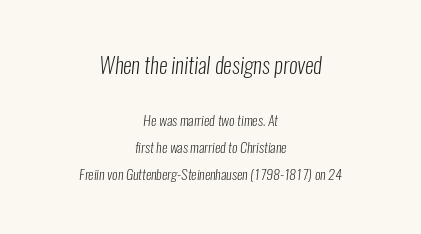
{"bold": "no", "underline": "no", "align": "center", "line_spacing": "loose", "line_spacing_ratio": 1.92, "letter_spacing": "normal", "letter_spacing_em": 0.0, "larger_block": "first", "size_ratio": 1.57, "glyph_px": 22}
